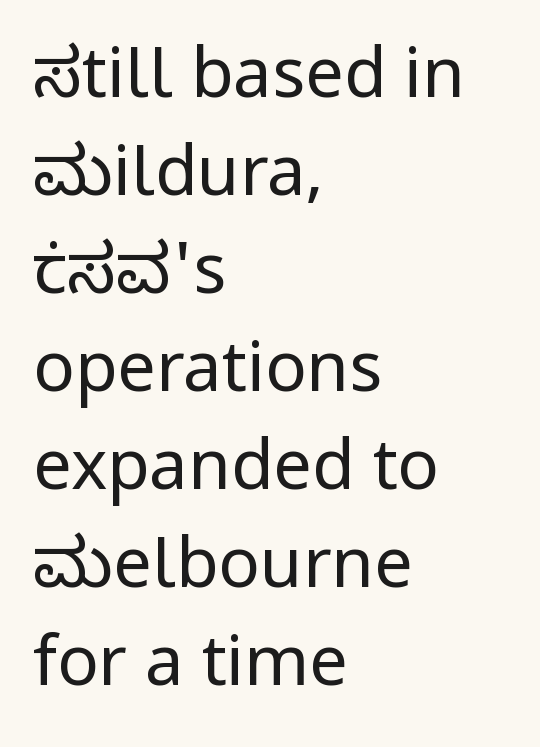
How would I describe the line gaps? Plain and ordinary. The foot of each line stays bare and open. Observe the absence of serifs on each vertical stroke in this sample. Ordinary non-slanted type is in use. Stems and bowls with no extra thickness — not bold. The rendering uses natural spacing where letterforms have individual widths.
